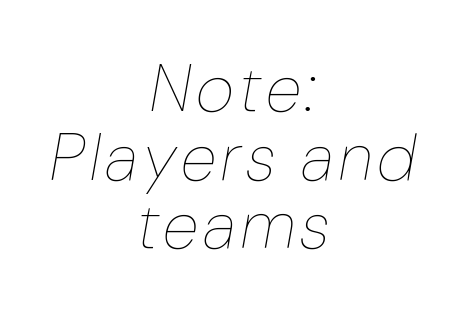
Q: Is the text bold? A: No.
Q: Is the text italic (slanted)? A: Yes, it leans right by about 10 degrees.
Q: Is the text underlined? A: No.
Q: How is the paragraph aligned? A: Centered.
Q: Is the spacing between lines tight, normal or loose? A: Tight.
Q: Width (condensed, normal, or wide)? A: Condensed.
Q: Stroke contrast? A: Low.
Q: x-height? A: Medium.
Q: Monospaced? A: No.
